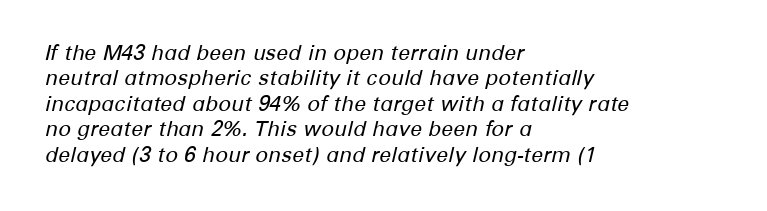
{"italic": "yes", "lean": "right", "slant_degrees": 12, "bold": "no", "underline": "no", "align": "left", "line_spacing_ratio": 1.21, "letter_spacing": "normal", "letter_spacing_em": 0.0, "glyph_px": 21}
